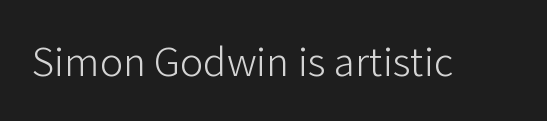
The image shows 43 px light sans-serif type, upright; set normal letter spacing, not underlined; low stroke contrast and a medium x-height.
